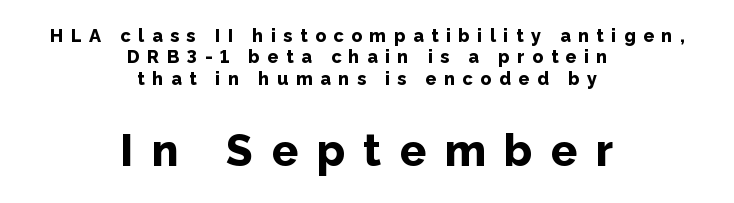
The image shows 44 px bold sans-serif type, upright; set centered, line spacing 1.19x, unusually wide letter spacing (+0.42 em), not underlined; the second (bottom) block is 2.44x larger; low stroke contrast and a medium x-height.
